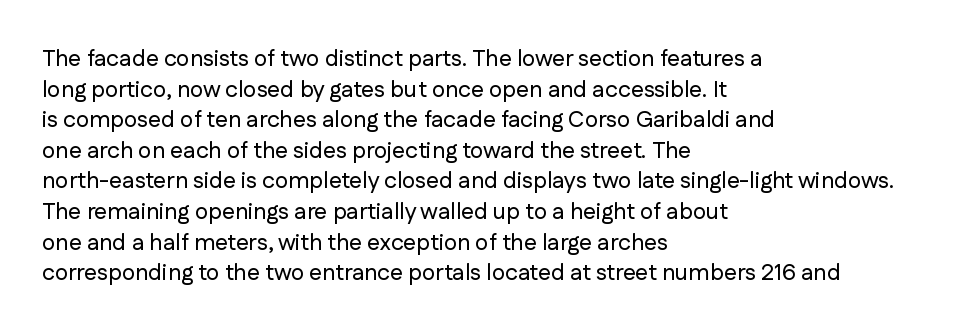
Q: Is the text italic (slanted)? A: No, it is upright.
Q: Is the text underlined? A: No.
Q: How is the paragraph aligned? A: Left-aligned.
Q: Is the spacing between letters normal or unusually wide? A: Normal.
Q: Is the spacing between lines tight, normal or loose? A: Normal.
